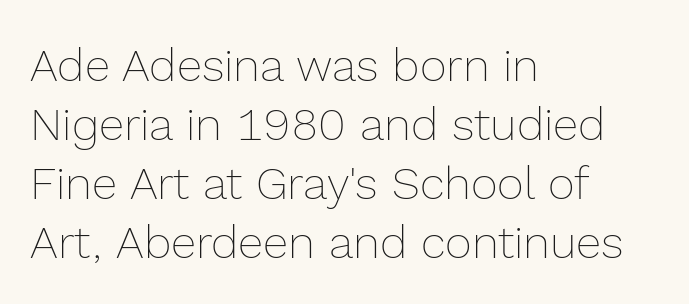
The image shows 46 px thin type, upright; set left-aligned, normal line spacing (1.28x), normal letter spacing, not underlined; a medium x-height.
